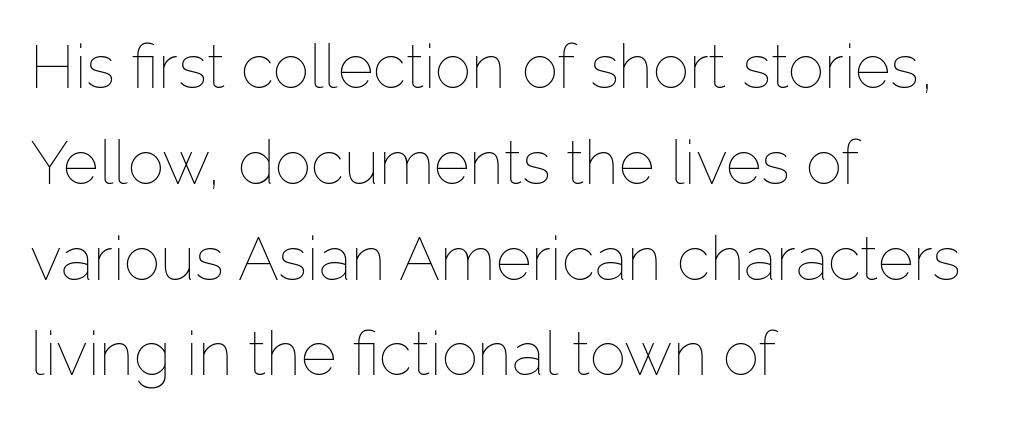
{"italic": "no", "bold": "no", "weight": "thin", "width": "normal", "stroke_contrast": "low", "x_height": "medium", "monospaced": "no", "underline": "no", "align": "left", "line_spacing": "normal", "line_spacing_ratio": 1.57, "letter_spacing": "normal", "letter_spacing_em": 0.0, "glyph_px": 61}
